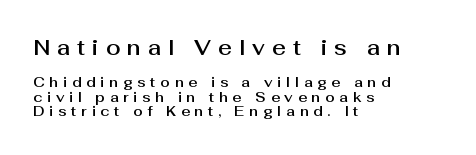
Q: Is the text italic (slanted)? A: No, it is upright.
Q: Is the text underlined? A: No.
Q: How is the paragraph aligned? A: Left-aligned.
Q: Is the spacing between letters normal or unusually wide? A: Unusually wide.
Q: Is the spacing between lines tight, normal or loose? A: Tight.
Q: Which block of text is set in a larger size, the first (top) or the second (bottom)? A: The first (top) one.
